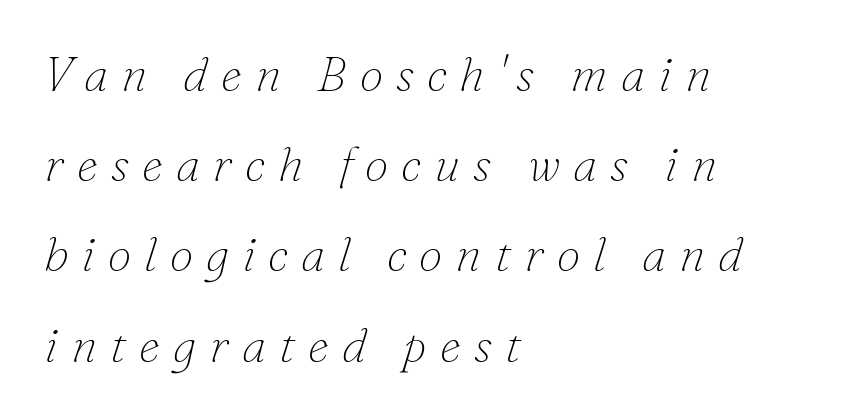
Q: Is the text bold? A: No.
Q: Is the text italic (slanted)? A: Yes, it leans right by about 16 degrees.
Q: Is the typeface a serif or a sans-serif typeface? A: Serif.
Q: Is the text underlined? A: No.
Q: How is the paragraph aligned? A: Left-aligned.
Q: Is the spacing between letters normal or unusually wide? A: Unusually wide.
Q: Width (condensed, normal, or wide)? A: Normal.
Q: Stroke contrast? A: Low.
Q: x-height? A: Small.
Q: Monospaced? A: No.
